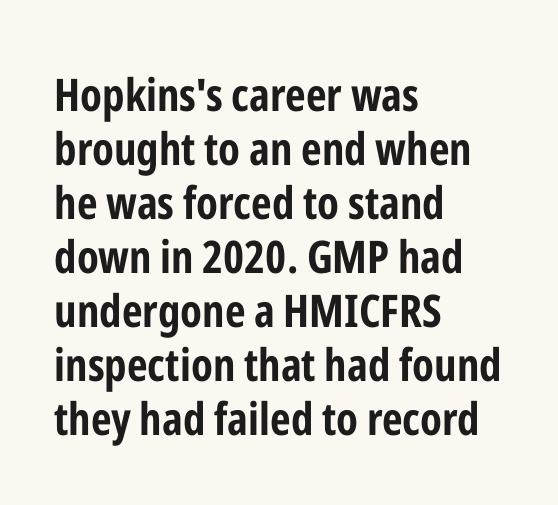
Note the varied advance widths — an 'i' is clearly narrower than an 'm'. Typeset ragged right — the left edge is the straight one. These lines are composed in type without serifs. Rendered with straight, roman letterforms. Any mark beneath the type? The region is blank. Here the glyphs are tracked normally, forming tight word shapes.
